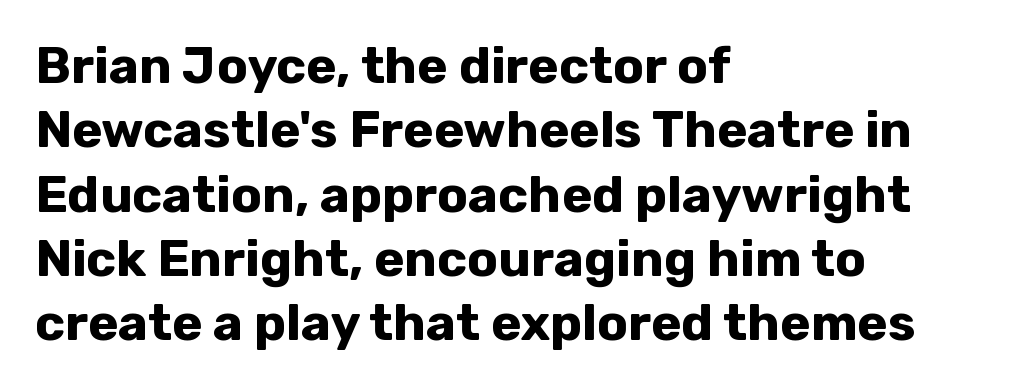
The image shows 51 px bold sans-serif type, upright; set left-aligned, normal line spacing (1.26x), normal letter spacing, not underlined; low stroke contrast and a medium x-height.
